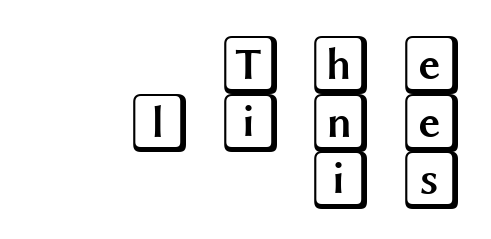
Q: Is the text italic (slanted)? A: No, it is upright.
Q: Is the text underlined? A: No.
Q: How is the paragraph aligned? A: Right-aligned.
Q: Is the spacing between letters normal or unusually wide? A: Unusually wide.
Q: Is the spacing between lines tight, normal or loose? A: Tight.
Q: Width (condensed, normal, or wide)? A: Wide.
Q: x-height? A: Large.
